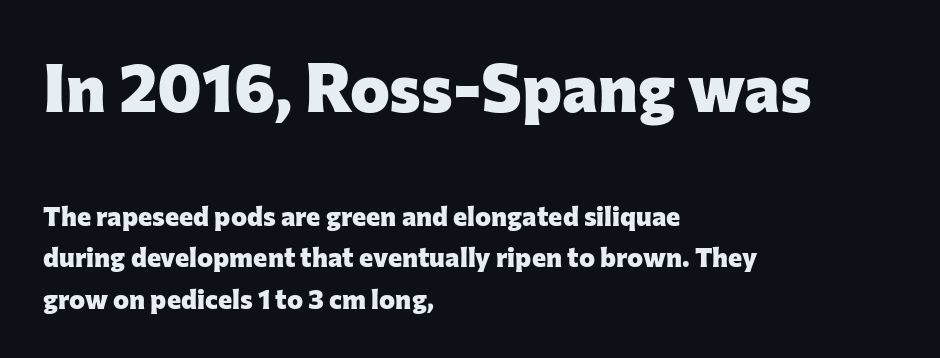
Q: Is the text bold? A: Yes.
Q: Is the text italic (slanted)? A: No, it is upright.
Q: Is the typeface a serif or a sans-serif typeface? A: Sans-serif.
Q: Is the text underlined? A: No.
Q: How is the paragraph aligned? A: Left-aligned.
Q: Is the spacing between letters normal or unusually wide? A: Normal.
Q: Is the spacing between lines tight, normal or loose? A: Normal.
Q: Which block of text is set in a larger size, the first (top) or the second (bottom)? A: The first (top) one.
Q: Width (condensed, normal, or wide)? A: Normal.
Q: Stroke contrast? A: Low.
Q: x-height? A: Medium.
Q: Monospaced? A: No.
